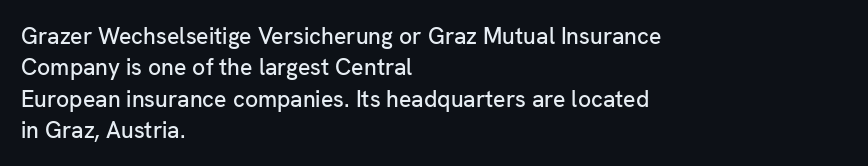
{"italic": "no", "underline": "no", "align": "left", "line_spacing": "normal", "line_spacing_ratio": 1.36, "letter_spacing": "normal", "letter_spacing_em": 0.0, "glyph_px": 23}
